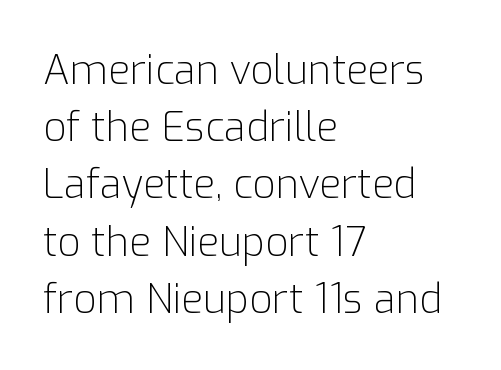
Typeset ragged right — the left edge is the straight one. Tall strokes in this sample are plumb rather than angled. Varying glyph widths throughout — classic text-font behaviour. The words here are not underlined.
